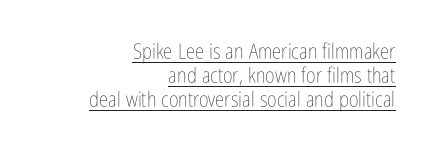
Q: Is the text bold? A: No.
Q: Is the text italic (slanted)? A: No, it is upright.
Q: Is the text underlined? A: Yes.
Q: How is the paragraph aligned? A: Right-aligned.
Q: Is the spacing between letters normal or unusually wide? A: Normal.
Q: Is the spacing between lines tight, normal or loose? A: Tight.
